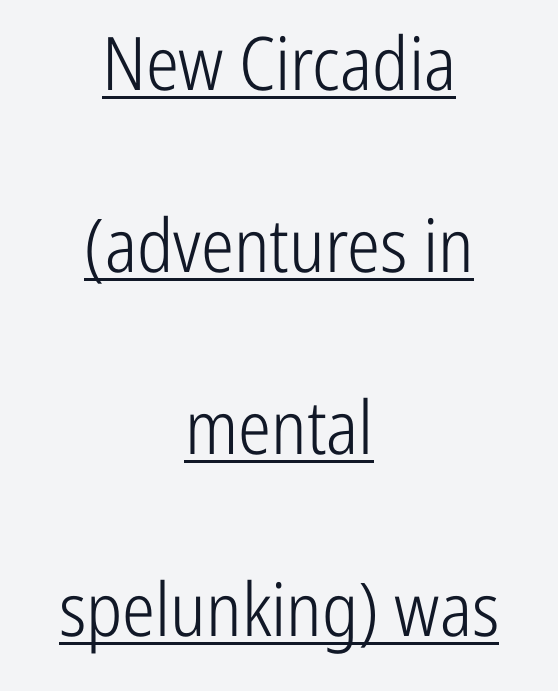
{"serif": "no", "italic": "no", "bold": "no", "weight": "light", "width": "condensed", "stroke_contrast": "low", "x_height": "medium", "monospaced": "no", "underline": "yes", "align": "center", "line_spacing": "loose", "line_spacing_ratio": 2.46, "letter_spacing": "normal", "letter_spacing_em": 0.0, "glyph_px": 74}
